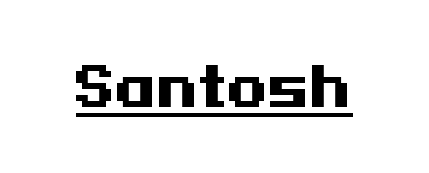
Q: Is the text bold? A: Yes.
Q: Is the text italic (slanted)? A: No, it is upright.
Q: Is the typeface a serif or a sans-serif typeface? A: Sans-serif.
Q: Is the text underlined? A: Yes.
Q: Is the spacing between letters normal or unusually wide? A: Normal.
Q: Width (condensed, normal, or wide)? A: Wide.
Q: Stroke contrast? A: Medium.
Q: x-height? A: Medium.
